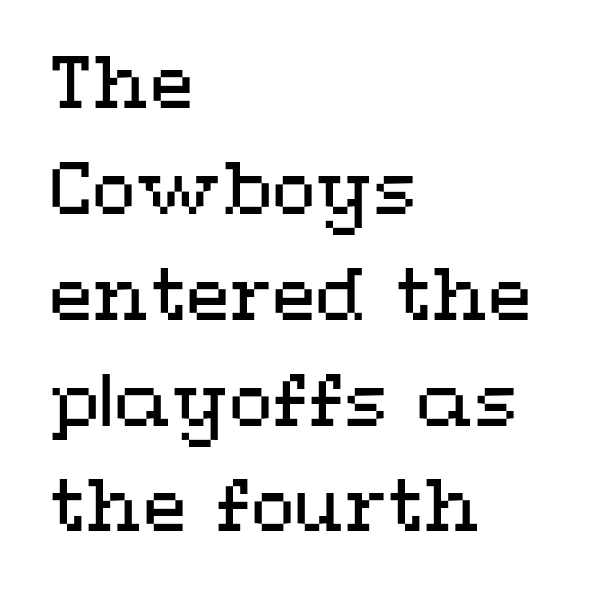
Q: Is the text bold? A: No.
Q: Is the text italic (slanted)? A: No, it is upright.
Q: Is the text underlined? A: No.
Q: How is the paragraph aligned? A: Left-aligned.
Q: Is the spacing between letters normal or unusually wide? A: Normal.
Q: Is the spacing between lines tight, normal or loose? A: Normal.
Q: Width (condensed, normal, or wide)? A: Wide.
Q: Stroke contrast? A: Medium.
Q: x-height? A: Medium.
Q: Monospaced? A: No.
